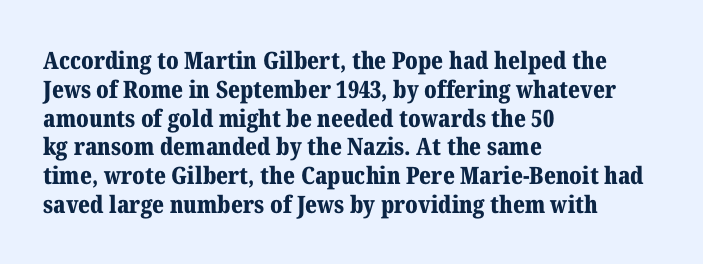
Q: Is the text bold? A: Yes.
Q: Is the text italic (slanted)? A: No, it is upright.
Q: Is the text underlined? A: No.
Q: How is the paragraph aligned? A: Left-aligned.
Q: Is the spacing between letters normal or unusually wide? A: Normal.
